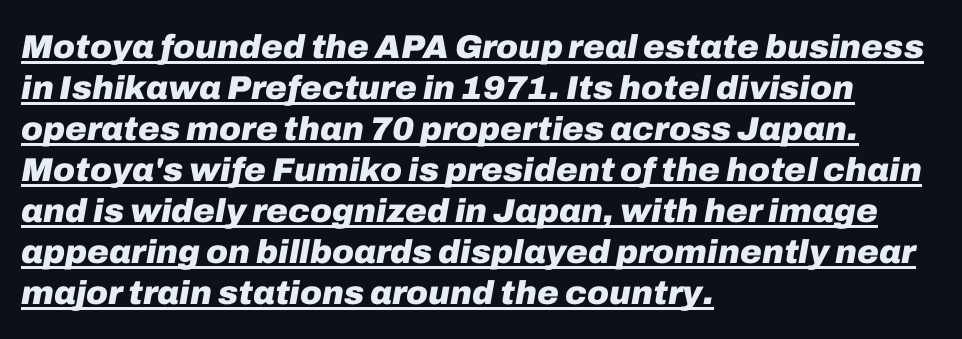
The image shows 33 px heavy type, italic (leaning right); set left-aligned, line spacing 1.24x, normal letter spacing, underlined; low stroke contrast and a medium x-height.
